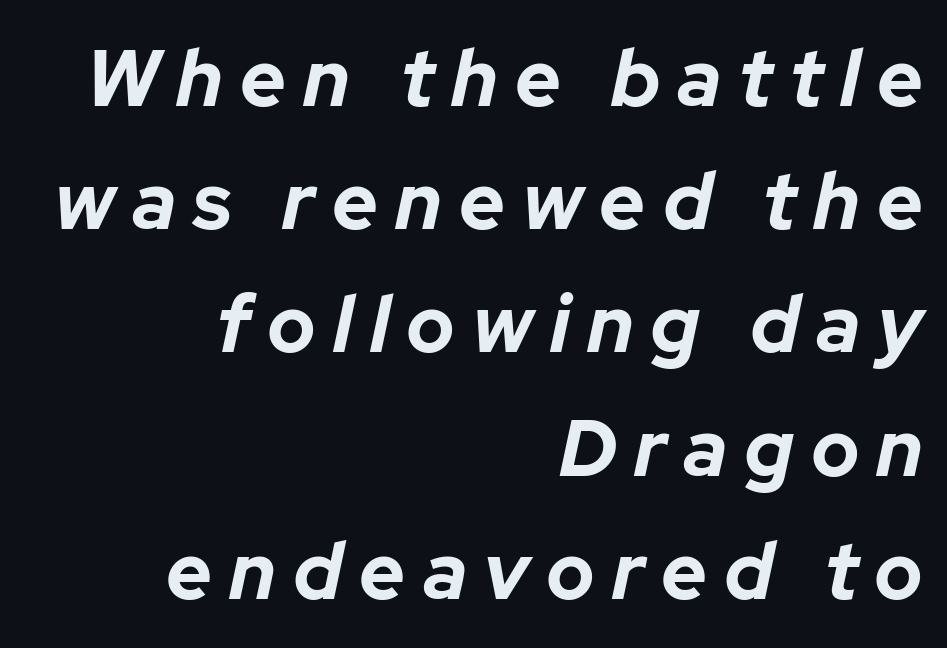
{"italic": "yes", "lean": "right", "slant_degrees": 12, "bold": "yes", "weight": "bold", "width": "normal", "stroke_contrast": "low", "x_height": "medium", "monospaced": "no", "underline": "no", "align": "right", "line_spacing": "normal", "line_spacing_ratio": 1.54, "letter_spacing": "wide", "letter_spacing_em": 0.21, "glyph_px": 80}
